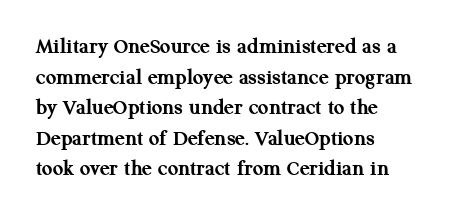
The image shows 23 px bold type, upright; set left-aligned, normal line spacing (1.33x), normal letter spacing, not underlined.
